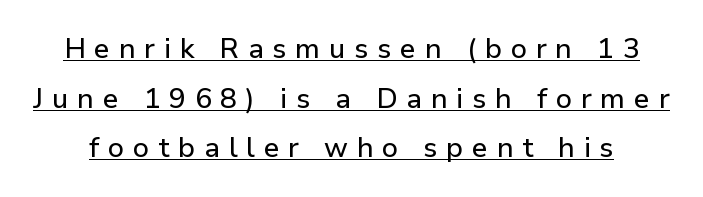
{"serif": "no", "italic": "no", "width": "normal", "stroke_contrast": "low", "x_height": "medium", "monospaced": "no", "underline": "yes", "line_spacing_ratio": 1.77, "letter_spacing": "wide", "letter_spacing_em": 0.31, "glyph_px": 28}
